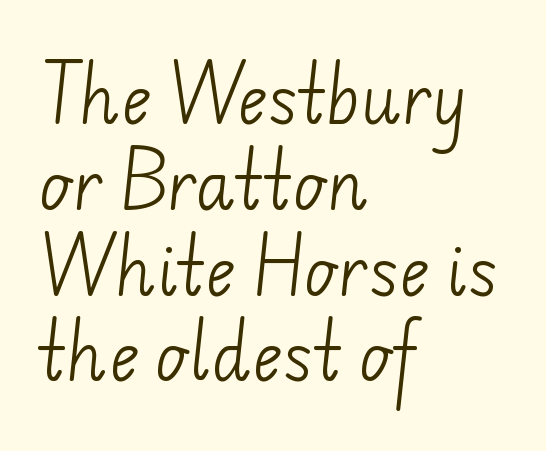
The image shows 65 px light sans-serif type; set left-aligned, normal line spacing (1.32x), normal letter spacing, not underlined; low stroke contrast and a small x-height.
